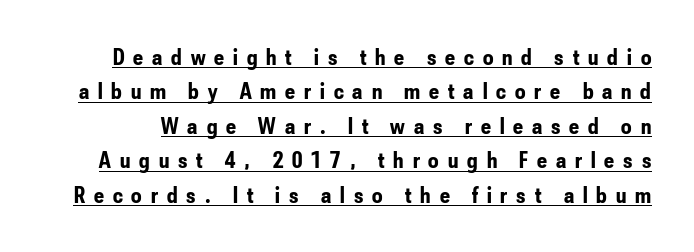
The image shows 23 px bold type, upright; set normal line spacing (1.5x), unusually wide letter spacing (+0.39 em), underlined.
